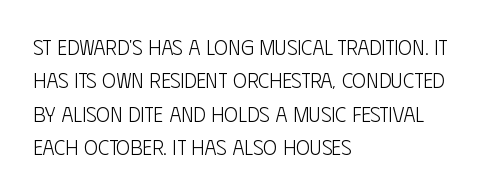
How would I describe the line gaps? Plain and ordinary. Weight: in the light-to-regular range. The type is set solid horizontally, with unmodified tracking. The lines are quadded left.
